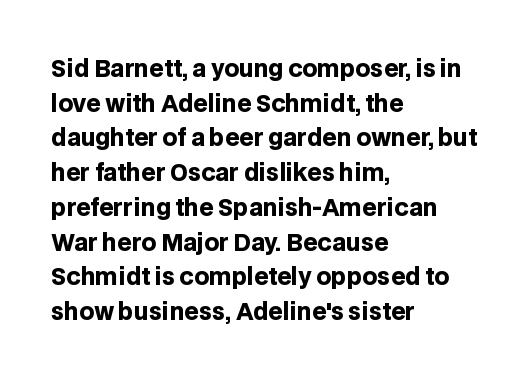
Every stem runs plumb, perpendicular to the baseline. The typesetting leans heavy: a genuine bold. Anything drawn beneath the words? Only blank space. The paragraph shown leans on its left margin. In terms of letterspacing, this is plain default setting. The space between consecutive lines is moderate.
